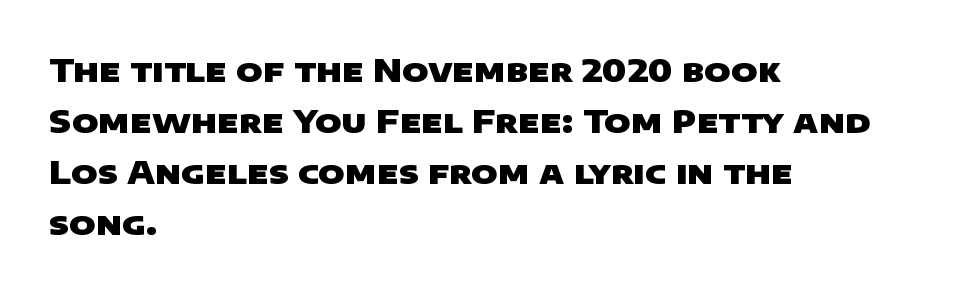
Q: Is the text bold? A: Yes.
Q: Is the typeface a serif or a sans-serif typeface? A: Sans-serif.
Q: Is the text underlined? A: No.
Q: How is the paragraph aligned? A: Left-aligned.
Q: Is the spacing between letters normal or unusually wide? A: Normal.
Q: Is the spacing between lines tight, normal or loose? A: Normal.
Q: Width (condensed, normal, or wide)? A: Wide.
Q: Stroke contrast? A: Low.
Q: x-height? A: Large.
Q: Monospaced? A: No.
